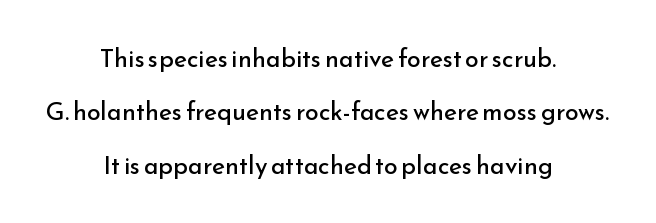
Q: Is the text bold? A: No.
Q: Is the text italic (slanted)? A: No, it is upright.
Q: Is the text underlined? A: No.
Q: How is the paragraph aligned? A: Centered.
Q: Is the spacing between letters normal or unusually wide? A: Normal.
Q: Is the spacing between lines tight, normal or loose? A: Loose.
